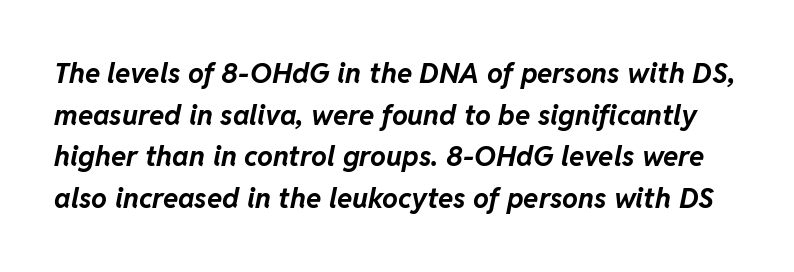
Does the leading feel generous? No, just average. A typesetter would call this proportional, since set widths differ per character. Strokes here are thick enough to call this a true bold. Would a proofreader flag this as italicized? Yes.
